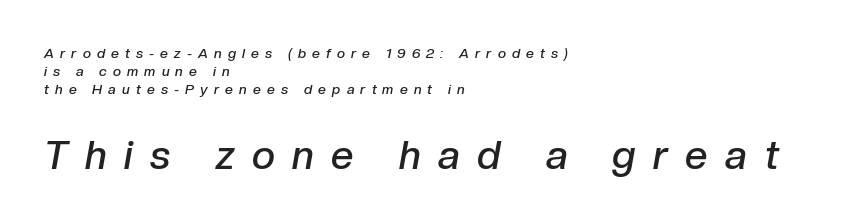
{"italic": "yes", "lean": "right", "slant_degrees": 10, "bold": "semi", "weight": "semibold", "width": "normal", "stroke_contrast": "low", "x_height": "medium", "monospaced": "no", "underline": "no", "align": "left", "line_spacing": "normal", "line_spacing_ratio": 1.3, "letter_spacing": "wide", "letter_spacing_em": 0.44, "larger_block": "second", "size_ratio": 2.86, "glyph_px": 40}
